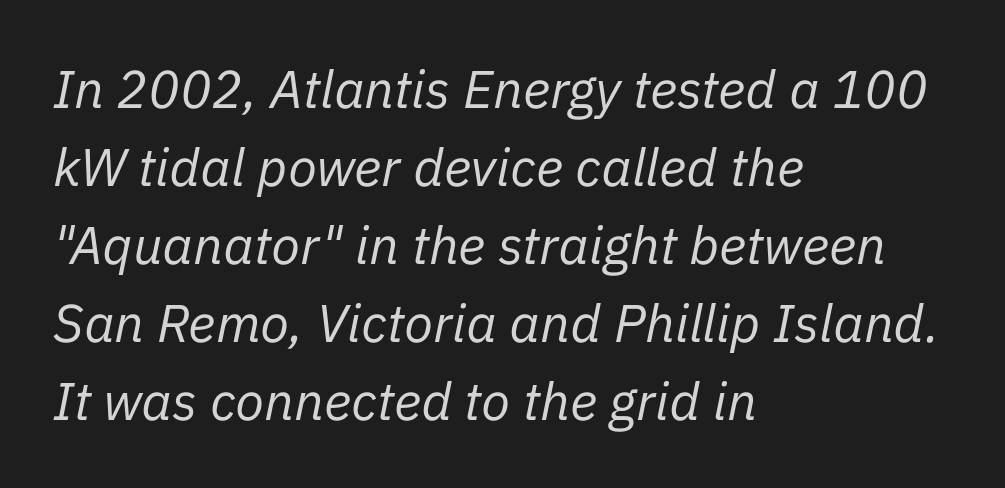
There is no visible air inserted between adjacent glyphs. The rendering uses a moderate line-height, typical for paragraphs. Weight class: somewhere from thin through regular. Casual observation: everything's shoved over to the left.
